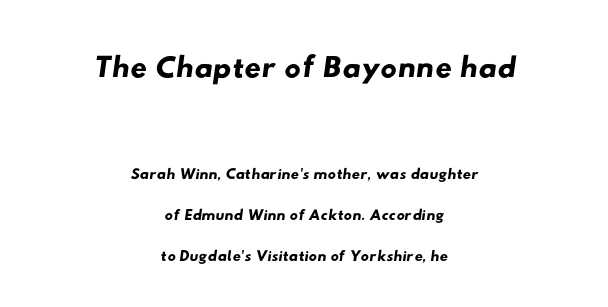
Think of a printed novel: that variable character pitch is what you see here. These lines stack symmetrically, like a column narrowing and widening about its center. Scale decreases going downward across the two blocks. Quick note: underline off. Students, note that the glyphs here touch the page at normal intervals.
